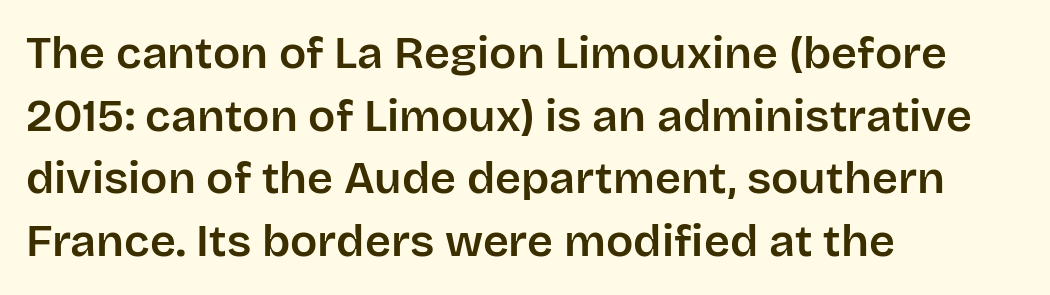
Q: Is the text italic (slanted)? A: No, it is upright.
Q: Is the typeface a serif or a sans-serif typeface? A: Sans-serif.
Q: Is the text underlined? A: No.
Q: How is the paragraph aligned? A: Left-aligned.
Q: Is the spacing between letters normal or unusually wide? A: Normal.
Q: Is the spacing between lines tight, normal or loose? A: Normal.
Q: Width (condensed, normal, or wide)? A: Normal.
Q: Stroke contrast? A: Low.
Q: x-height? A: Large.
Q: Monospaced? A: No.
